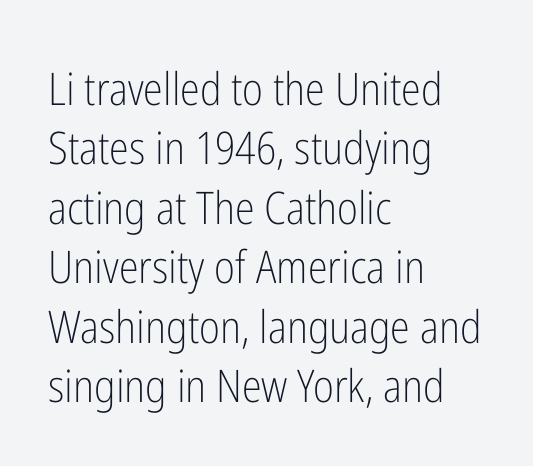
The image shows 45 px light, condensed sans-serif type, upright; set left-aligned, normal line spacing (1.32x), normal letter spacing, not underlined; low stroke contrast and a medium x-height.
